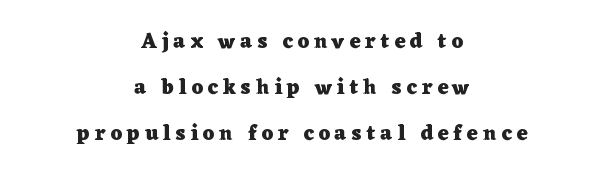
{"italic": "no", "bold": "yes", "underline": "no", "align": "center", "line_spacing": "loose", "line_spacing_ratio": 2.2, "letter_spacing": "wide", "letter_spacing_em": 0.23, "glyph_px": 21}
